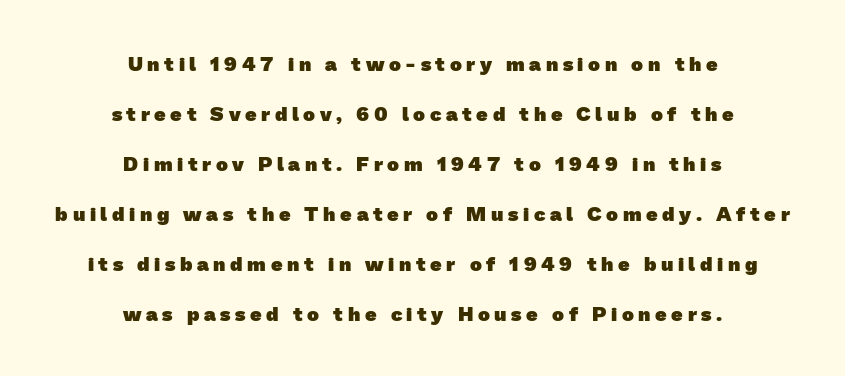
{"bold": "yes", "underline": "no", "align": "center", "line_spacing": "loose", "line_spacing_ratio": 2.5, "letter_spacing": "wide", "letter_spacing_em": 0.23, "glyph_px": 20}
